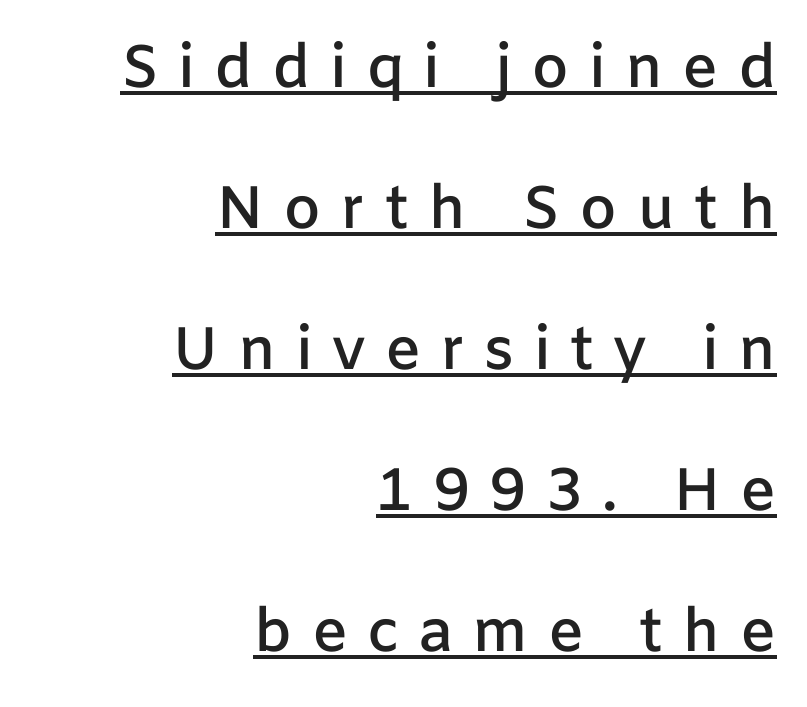
{"serif": "no", "italic": "no", "bold": "semi", "weight": "semibold", "width": "normal", "stroke_contrast": "low", "x_height": "medium", "monospaced": "no", "underline": "yes", "align": "right", "line_spacing": "loose", "line_spacing_ratio": 2.35, "letter_spacing": "wide", "letter_spacing_em": 0.32, "glyph_px": 60}
